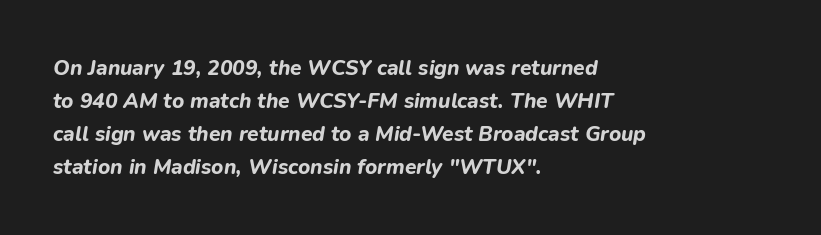
Q: Is the text bold? A: Yes.
Q: Is the text italic (slanted)? A: Yes, it leans right by about 9 degrees.
Q: Is the text underlined? A: No.
Q: How is the paragraph aligned? A: Left-aligned.
Q: Is the spacing between letters normal or unusually wide? A: Normal.
Q: Is the spacing between lines tight, normal or loose? A: Normal.
